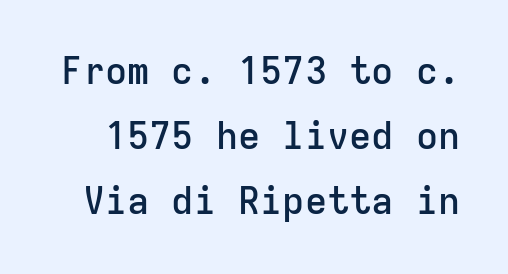
{"serif": "no", "italic": "no", "bold": "semi", "weight": "semibold", "width": "normal", "stroke_contrast": "low", "x_height": "medium", "monospaced": "yes", "underline": "no", "line_spacing_ratio": 1.76, "letter_spacing": "normal", "letter_spacing_em": 0.0, "glyph_px": 37}
